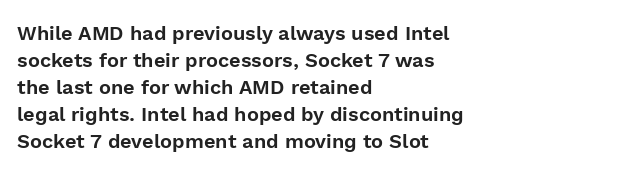
Q: Is the text italic (slanted)? A: No, it is upright.
Q: Is the text underlined? A: No.
Q: How is the paragraph aligned? A: Left-aligned.
Q: Is the spacing between letters normal or unusually wide? A: Normal.
Q: Is the spacing between lines tight, normal or loose? A: Normal.
